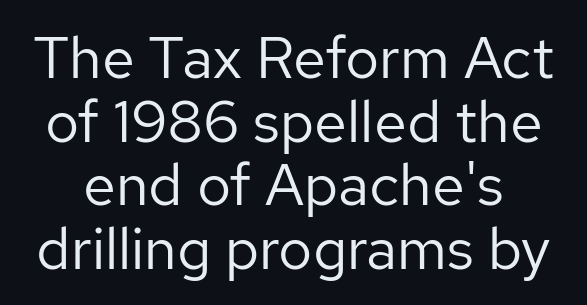
{"serif": "no", "italic": "no", "bold": "no", "weight": "regular", "width": "normal", "stroke_contrast": "low", "x_height": "medium", "monospaced": "no", "underline": "no", "line_spacing": "tight", "line_spacing_ratio": 1.08, "letter_spacing": "normal", "letter_spacing_em": 0.0, "glyph_px": 59}
